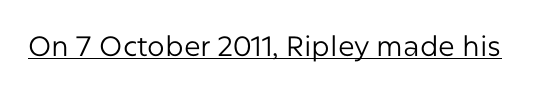
The rendering keeps characters at their native spacing. Is the stroke heavy? The answer is a plain regular-or-lighter. Ascenders rise straight up at ninety degrees. Honestly, the underline is the first thing you notice here.
